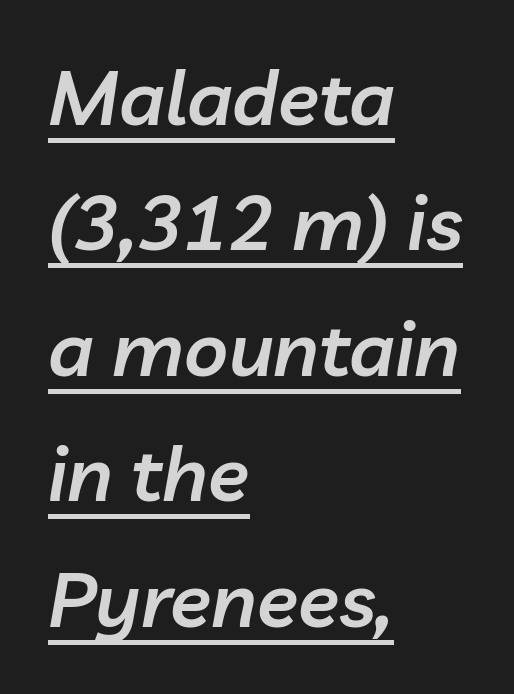
Q: Is the text bold? A: Semi-bold.
Q: Is the text italic (slanted)? A: Yes, it leans right by about 10 degrees.
Q: Is the text underlined? A: Yes.
Q: How is the paragraph aligned? A: Left-aligned.
Q: Is the spacing between letters normal or unusually wide? A: Normal.
Q: Is the spacing between lines tight, normal or loose? A: Normal.
Q: Width (condensed, normal, or wide)? A: Normal.
Q: Stroke contrast? A: Low.
Q: x-height? A: Medium.
Q: Monospaced? A: No.
